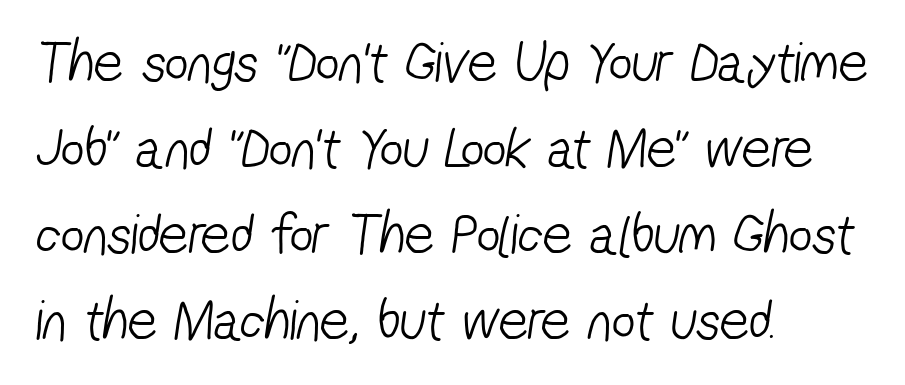
The cut favours lightness, reaching ordinary text weight at its darkest. How would I describe the line gaps? Plain and ordinary. The zone under the glyphs is completely vacant. The letters sit at their default tracking, neither squeezed nor spread. Think of a printed novel: that variable character pitch is what you see here. The lines in this sample share a left origin and differ only in where they stop.
